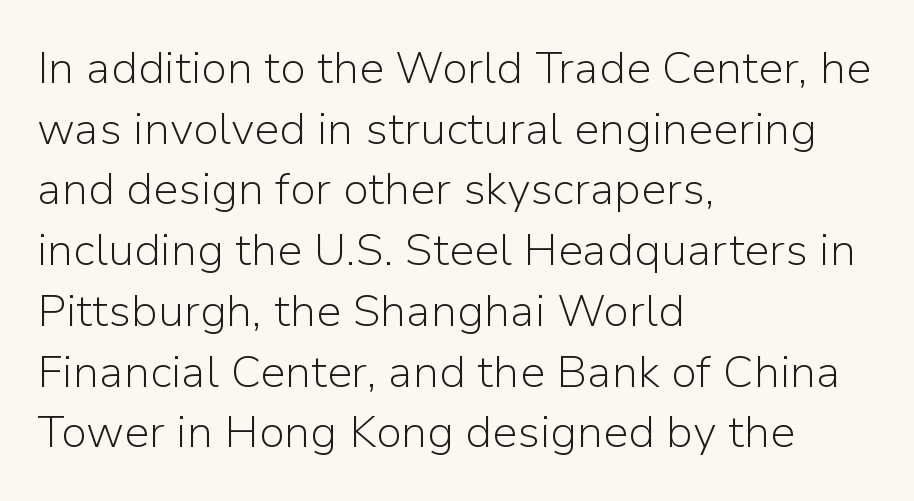
Q: Is the text bold? A: No.
Q: Is the text italic (slanted)? A: No, it is upright.
Q: Is the typeface a serif or a sans-serif typeface? A: Sans-serif.
Q: Is the text underlined? A: No.
Q: How is the paragraph aligned? A: Left-aligned.
Q: Is the spacing between letters normal or unusually wide? A: Normal.
Q: Is the spacing between lines tight, normal or loose? A: Normal.
Q: Width (condensed, normal, or wide)? A: Normal.
Q: Stroke contrast? A: Low.
Q: x-height? A: Medium.
Q: Monospaced? A: No.
